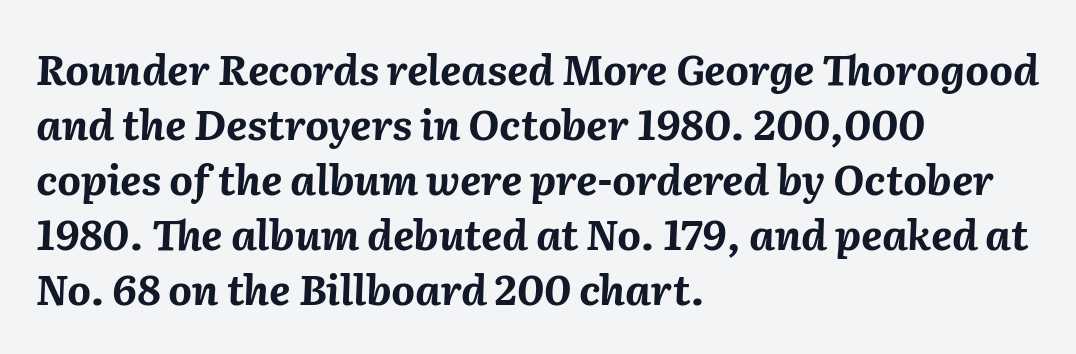
Q: Is the text bold? A: Yes.
Q: Is the text italic (slanted)? A: Yes, it leans right by about 2 degrees.
Q: Is the text underlined? A: No.
Q: How is the paragraph aligned? A: Left-aligned.
Q: Is the spacing between letters normal or unusually wide? A: Normal.
Q: Is the spacing between lines tight, normal or loose? A: Normal.
Q: Width (condensed, normal, or wide)? A: Normal.
Q: Stroke contrast? A: Medium.
Q: x-height? A: Medium.
Q: Monospaced? A: No.
